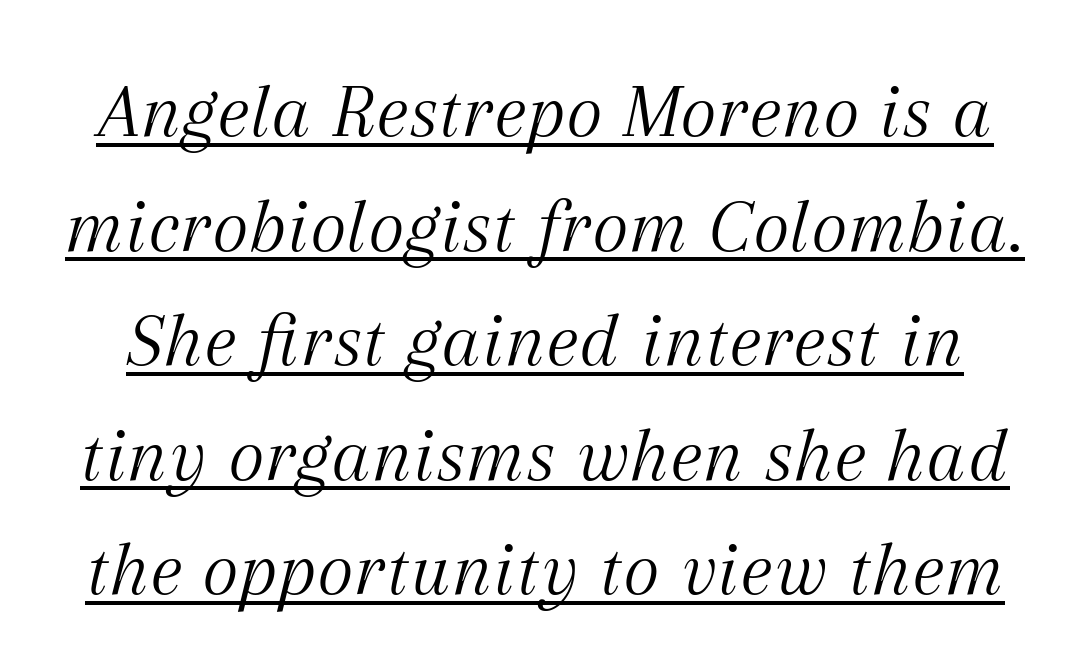
What's the leading like? Ordinary, nothing unusual. Stem width sits at or under what a default text font uses. It's the slanting kind of type. The letters sit at their default tracking, neither squeezed nor spread. Note the varied advance widths — an 'i' is clearly narrower than an 'm'.
